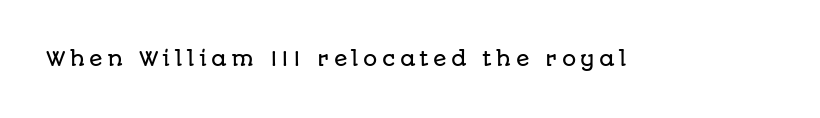
{"italic": "no", "underline": "no", "letter_spacing": "wide", "letter_spacing_em": 0.21, "glyph_px": 20}
